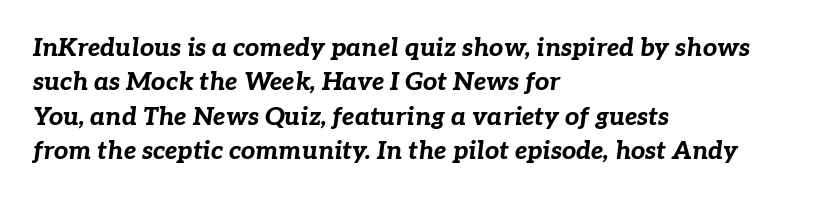
{"italic": "yes", "lean": "right", "slant_degrees": 7, "bold": "yes", "underline": "no", "align": "left", "line_spacing": "normal", "line_spacing_ratio": 1.38, "letter_spacing": "normal", "letter_spacing_em": 0.0, "glyph_px": 25}
